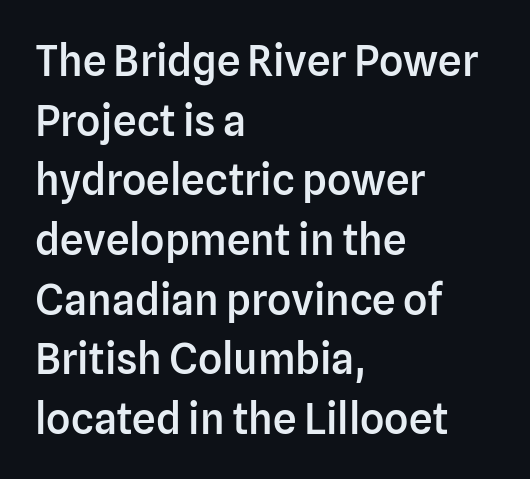
Descenders are the only things crossing below the line. This is roman type, the default non-slanted kind. Serifs: no, the terminals of the letterforms are clean. Caption: multi-line text, flush left, ragged right.
